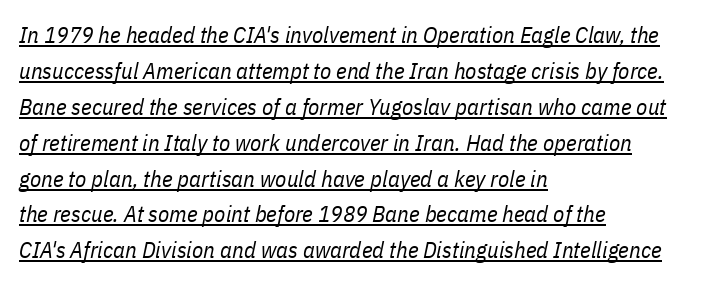
The face used here has a pronounced slope to its letters. Teacher's note: observe the even left margin — that is flush-left alignment. A typesetter would call this leading conventional body-copy spacing. Stroke mass is kept to a normal reading level or below.
